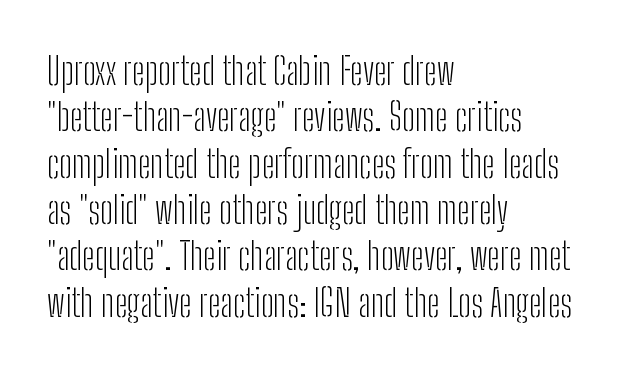
Each letter keeps its own natural width here, so spacing adapts to shape. Reading down the block, your eye returns to a fixed left position each line. Characters remain perfectly vertical along every line. Nope, no serifs anywhere on these letters.
